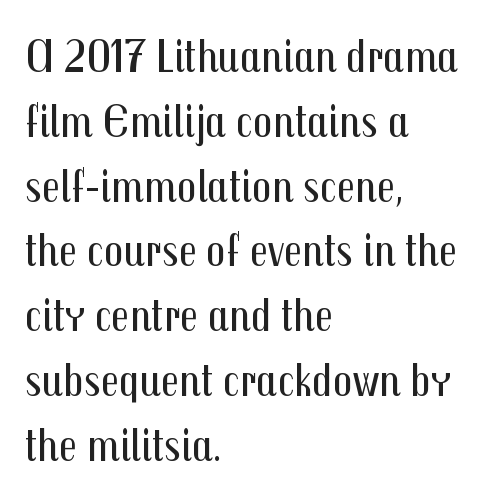
The image shows 48 px regular-weight, condensed sans-serif type, upright; set left-aligned, normal line spacing (1.35x), normal letter spacing, not underlined; medium stroke contrast and a medium x-height.
